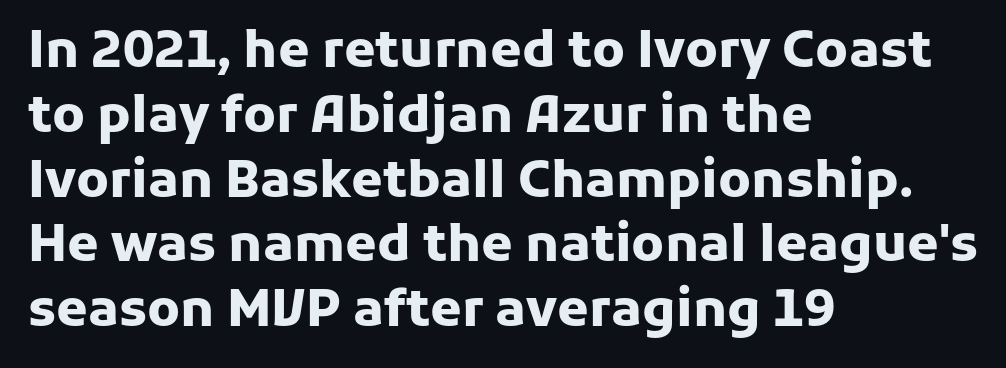
Q: Is the text bold? A: Yes.
Q: Is the text italic (slanted)? A: No, it is upright.
Q: Is the typeface a serif or a sans-serif typeface? A: Sans-serif.
Q: Is the text underlined? A: No.
Q: How is the paragraph aligned? A: Left-aligned.
Q: Is the spacing between letters normal or unusually wide? A: Normal.
Q: Is the spacing between lines tight, normal or loose? A: Normal.
Q: Width (condensed, normal, or wide)? A: Normal.
Q: Stroke contrast? A: Low.
Q: x-height? A: Medium.
Q: Monospaced? A: No.
